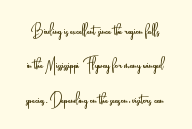
Q: Is the text bold? A: No.
Q: Is the text underlined? A: No.
Q: Is the spacing between letters normal or unusually wide? A: Normal.
